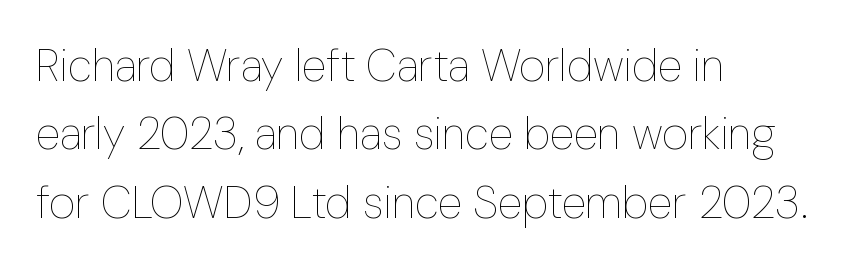
{"italic": "no", "bold": "no", "weight": "thin", "width": "condensed", "stroke_contrast": "low", "x_height": "medium", "monospaced": "no", "underline": "no", "align": "left", "line_spacing": "normal", "line_spacing_ratio": 1.52, "letter_spacing": "normal", "letter_spacing_em": 0.0, "glyph_px": 45}
